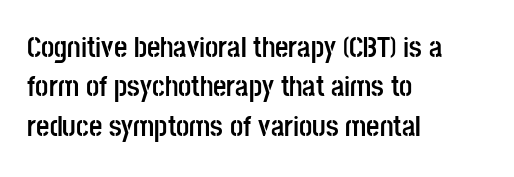
{"serif": "no", "italic": "no", "bold": "yes", "weight": "semibold", "width": "condensed", "stroke_contrast": "low", "x_height": "large", "monospaced": "no", "underline": "no", "align": "left", "line_spacing": "normal", "line_spacing_ratio": 1.36, "letter_spacing": "normal", "letter_spacing_em": 0.0, "glyph_px": 29}
